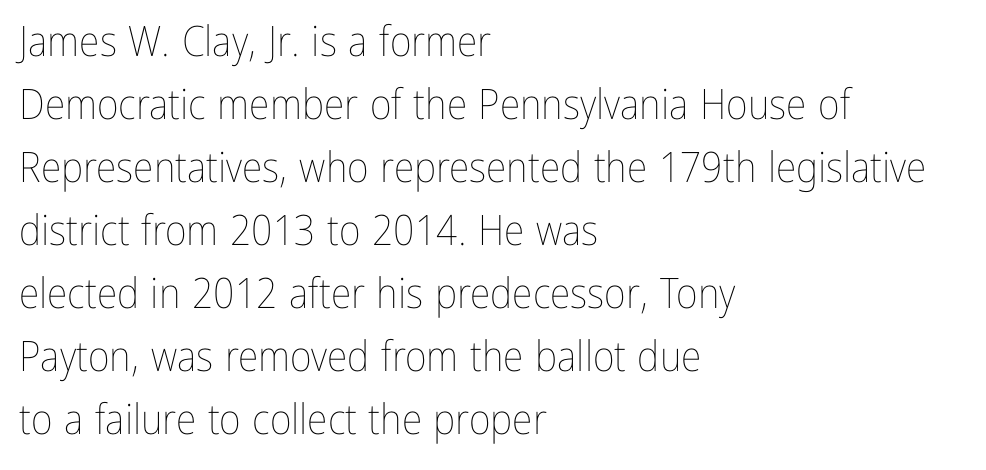
Q: Is the text bold? A: No.
Q: Is the text italic (slanted)? A: No, it is upright.
Q: Is the text underlined? A: No.
Q: How is the paragraph aligned? A: Left-aligned.
Q: Is the spacing between letters normal or unusually wide? A: Normal.
Q: Is the spacing between lines tight, normal or loose? A: Normal.
Q: Width (condensed, normal, or wide)? A: Condensed.
Q: Stroke contrast? A: Low.
Q: x-height? A: Medium.
Q: Monospaced? A: No.
